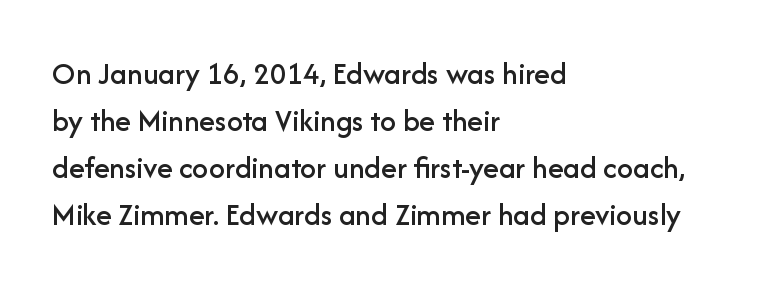
{"serif": "no", "italic": "no", "width": "normal", "stroke_contrast": "low", "x_height": "medium", "monospaced": "no", "underline": "no", "align": "left", "line_spacing": "normal", "line_spacing_ratio": 1.47, "letter_spacing": "normal", "letter_spacing_em": 0.0, "glyph_px": 32}
